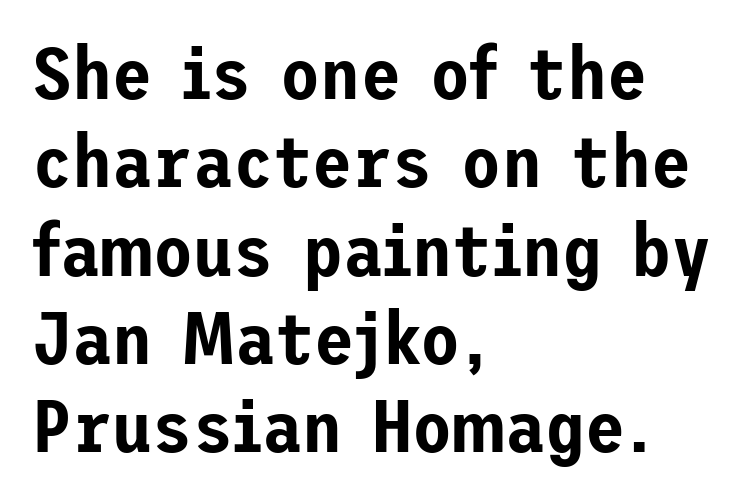
Q: Is the text italic (slanted)? A: No, it is upright.
Q: Is the typeface a serif or a sans-serif typeface? A: Sans-serif.
Q: Is the text underlined? A: No.
Q: How is the paragraph aligned? A: Left-aligned.
Q: Is the spacing between letters normal or unusually wide? A: Normal.
Q: Width (condensed, normal, or wide)? A: Normal.
Q: Stroke contrast? A: Low.
Q: x-height? A: Medium.
